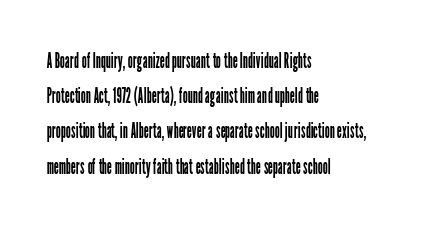
The image shows 22 px text type, upright; set left-aligned, normal line spacing (1.6x), normal letter spacing, not underlined.
